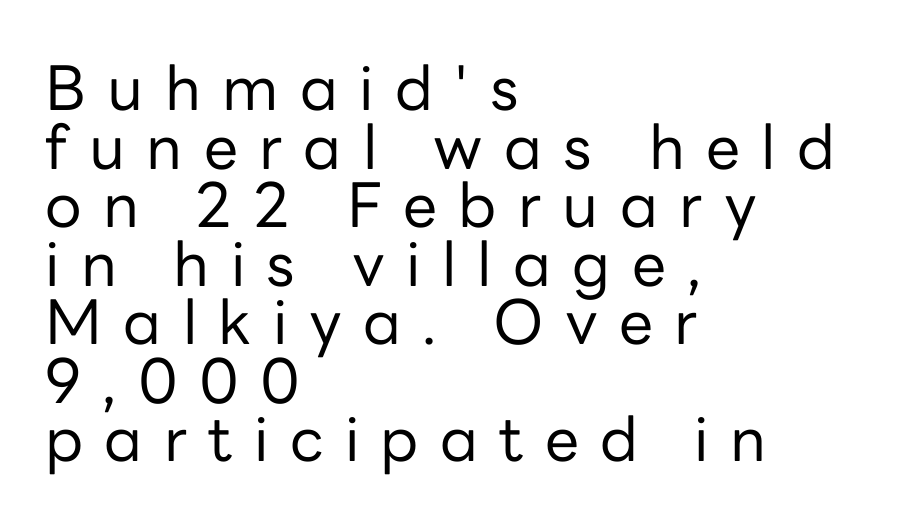
These lines stack with their left ends in a neat column. The lettering stays uniformly vertical, giving the passage a roman look. Typographically, this falls in the sans-serif category. Loose tracking; the words dissolve into strings of separated letters. Looks like regular typesetting: each glyph gets only the width it needs.
